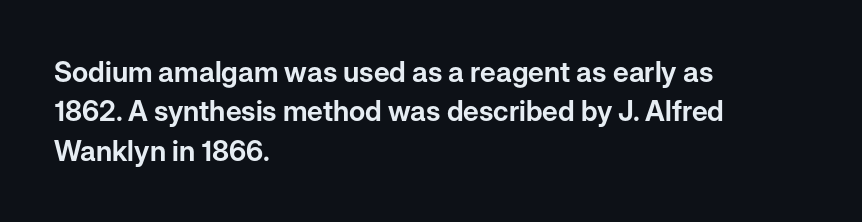
{"serif": "no", "italic": "no", "width": "normal", "stroke_contrast": "low", "x_height": "medium", "monospaced": "no", "underline": "no", "align": "left", "line_spacing": "normal", "line_spacing_ratio": 1.41, "letter_spacing": "normal", "letter_spacing_em": 0.0, "glyph_px": 28}
